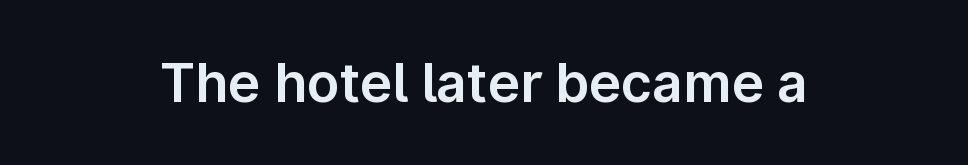
{"serif": "no", "italic": "no", "width": "normal", "stroke_contrast": "low", "x_height": "medium", "monospaced": "no", "underline": "no", "align": "center", "letter_spacing": "normal", "letter_spacing_em": 0.0, "glyph_px": 54}
